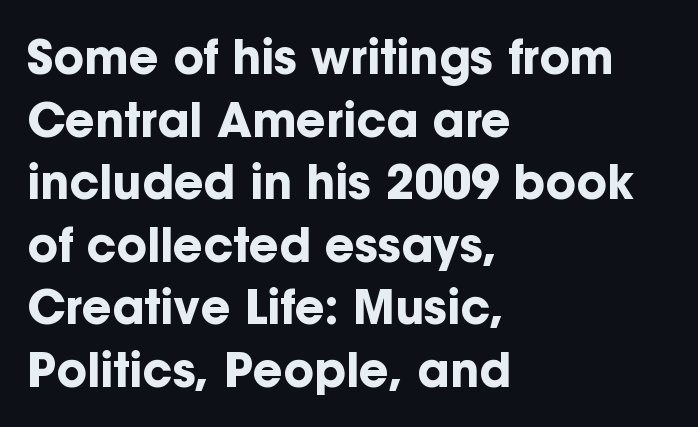
Q: Is the text bold? A: Yes.
Q: Is the text italic (slanted)? A: No, it is upright.
Q: Is the typeface a serif or a sans-serif typeface? A: Sans-serif.
Q: Is the text underlined? A: No.
Q: How is the paragraph aligned? A: Left-aligned.
Q: Is the spacing between letters normal or unusually wide? A: Normal.
Q: Is the spacing between lines tight, normal or loose? A: Normal.
Q: Width (condensed, normal, or wide)? A: Normal.
Q: Stroke contrast? A: Low.
Q: x-height? A: Medium.
Q: Monospaced? A: No.
